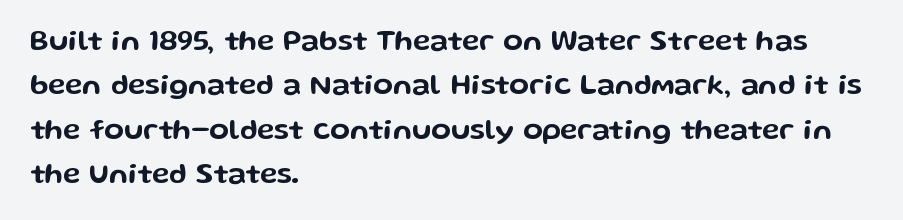
The image shows 29 px wide sans-serif type, upright; set left-aligned, normal line spacing (1.53x), normal letter spacing, not underlined; low stroke contrast and a medium x-height.
